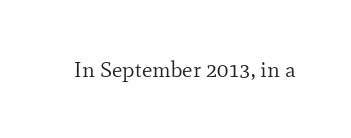
The image shows 22 px text type, upright; set normal letter spacing, not underlined.
